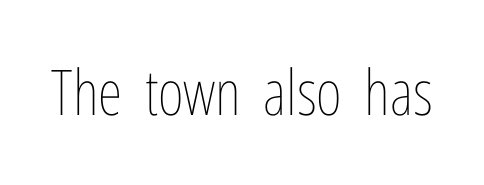
Q: Is the text bold? A: No.
Q: Is the text italic (slanted)? A: No, it is upright.
Q: Is the text underlined? A: No.
Q: Is the spacing between letters normal or unusually wide? A: Normal.
Q: Width (condensed, normal, or wide)? A: Condensed.
Q: Stroke contrast? A: Low.
Q: x-height? A: Medium.
Q: Monospaced? A: No.
